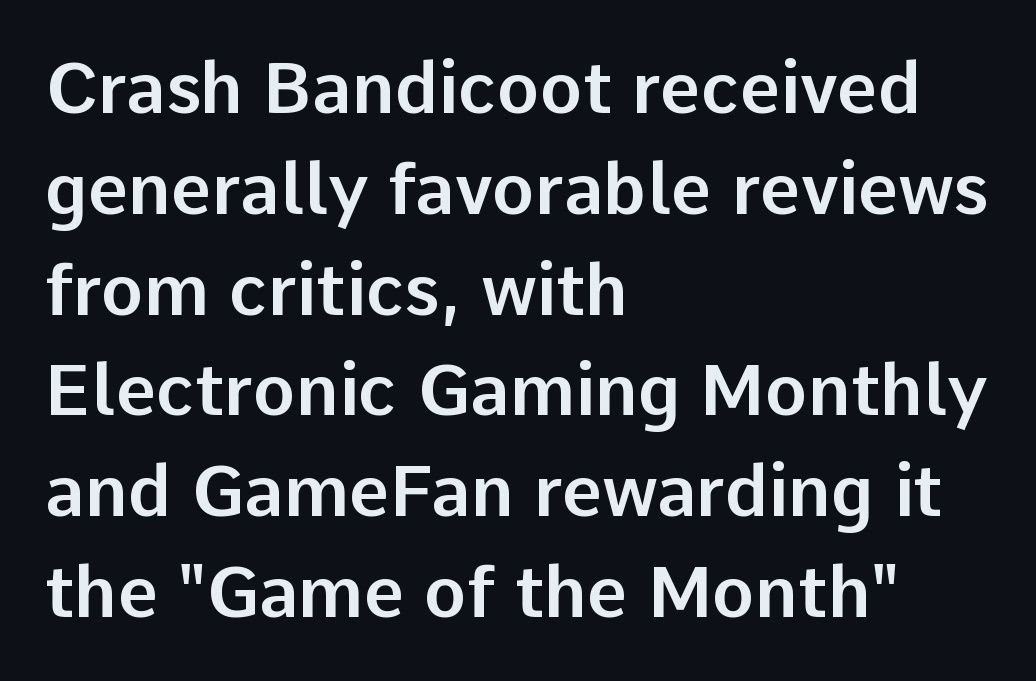
The image shows 71 px sans-serif type, upright; set left-aligned, normal line spacing (1.42x), normal letter spacing, not underlined; low stroke contrast and a medium x-height.
